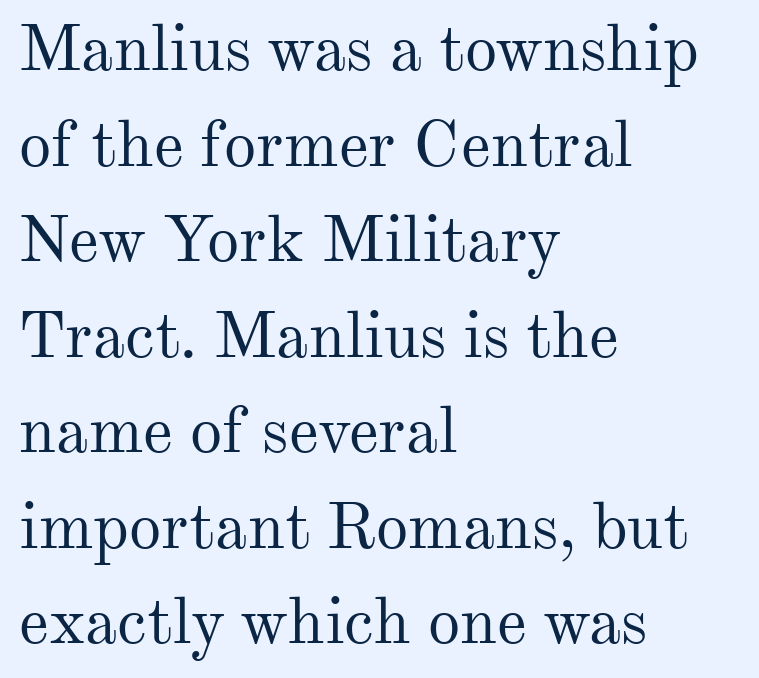
The face used here is seriffed, in the tradition of book romans. You could not count columns in this text — the font is proportionally spaced. Vertically, the passage feels balanced, rows spaced as you'd expect. The setting favours the left margin, as ordinary paragraphs usually do. Posture: upright roman. A typesetter would call this zero additional tracking.
